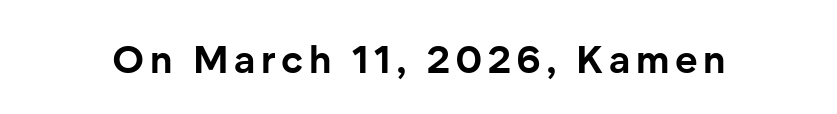
{"serif": "no", "italic": "no", "bold": "yes", "weight": "bold", "width": "normal", "stroke_contrast": "low", "x_height": "medium", "monospaced": "no", "underline": "no", "glyph_px": 39}
